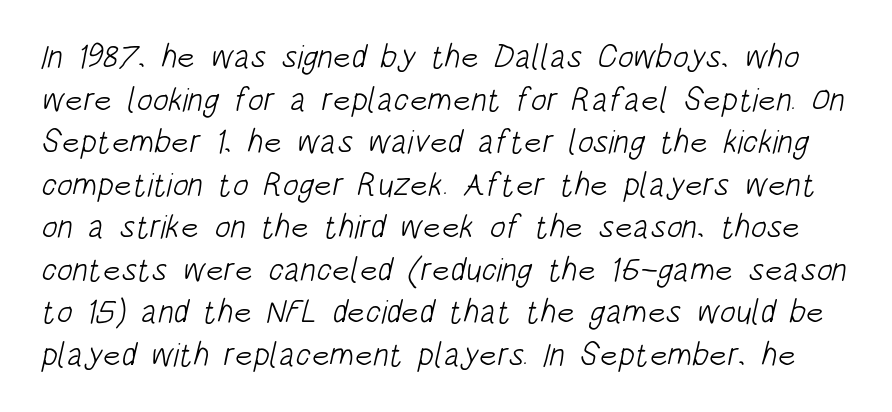
Q: Is the text bold? A: No.
Q: Is the typeface a serif or a sans-serif typeface? A: Sans-serif.
Q: Is the text underlined? A: No.
Q: Is the spacing between letters normal or unusually wide? A: Normal.
Q: Is the spacing between lines tight, normal or loose? A: Normal.
Q: Width (condensed, normal, or wide)? A: Condensed.
Q: Stroke contrast? A: Low.
Q: x-height? A: Large.
Q: Monospaced? A: No.
